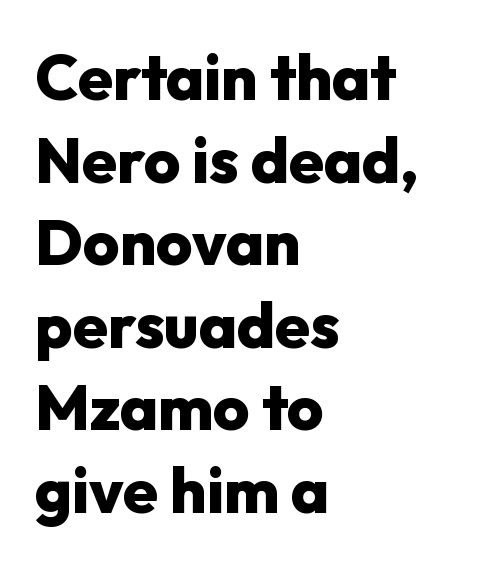
The image shows 63 px heavy sans-serif type, upright; set left-aligned, normal line spacing (1.31x), normal letter spacing, not underlined; low stroke contrast and a medium x-height.
